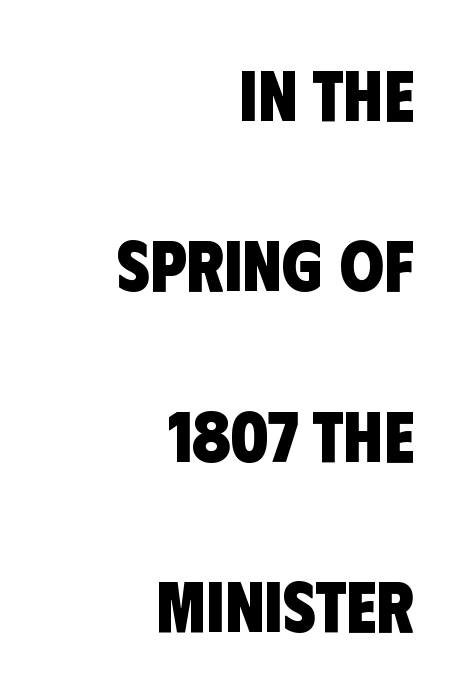
Line ends are locked; line starts wander. Glyph-to-glyph distance matches everyday printed text. The passage shown is not underscored anywhere. Loosely led — the rows are spread out. The strokes are fattened all the way to bold.
